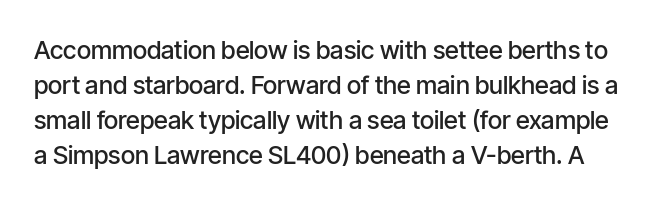
{"italic": "no", "bold": "semi", "underline": "no", "line_spacing": "normal", "line_spacing_ratio": 1.4, "letter_spacing": "normal", "letter_spacing_em": 0.0, "glyph_px": 25}
